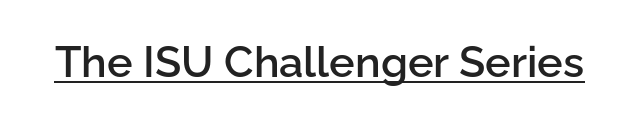
Compared with typical body copy, the letter spacing here is the same. A baseline rule has been typeset under these characters. Typesetter's note: demi weight, one step under bold. Each letter keeps its own natural width here, so spacing adapts to shape.
